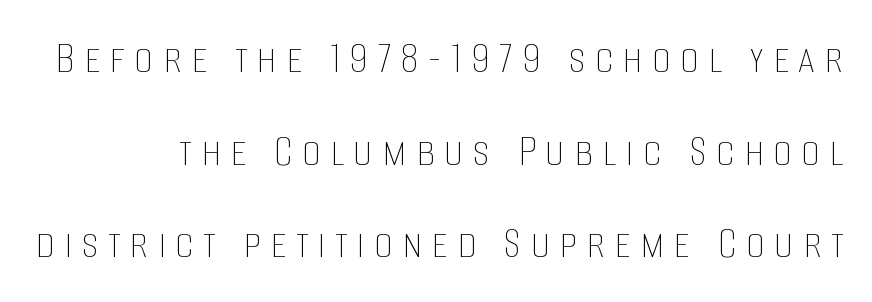
Q: Is the text bold? A: No.
Q: Is the text italic (slanted)? A: No, it is upright.
Q: Is the text underlined? A: No.
Q: Is the spacing between letters normal or unusually wide? A: Unusually wide.
Q: Is the spacing between lines tight, normal or loose? A: Loose.
Q: Width (condensed, normal, or wide)? A: Condensed.
Q: Stroke contrast? A: Low.
Q: x-height? A: Large.
Q: Monospaced? A: No.
